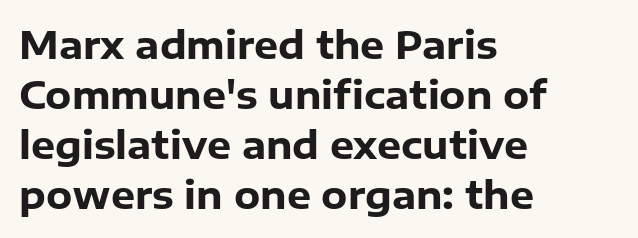
Typeset ragged right — the left edge is the straight one. Does the leading feel generous? No, just average. Strokes here are thick enough to call this a true bold. The passage shown is typed in a proportional face where columns would drift.
